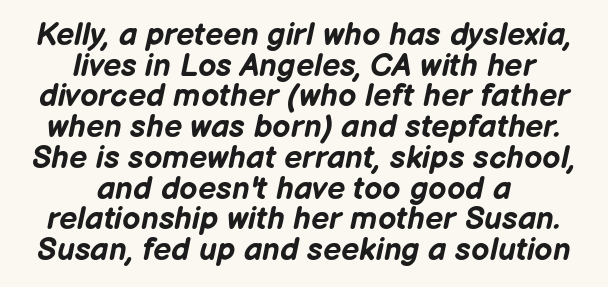
Q: Is the text bold? A: Yes.
Q: Is the text italic (slanted)? A: Yes, it leans right by about 12 degrees.
Q: Is the text underlined? A: No.
Q: How is the paragraph aligned? A: Centered.
Q: Is the spacing between letters normal or unusually wide? A: Normal.
Q: Is the spacing between lines tight, normal or loose? A: Tight.
Q: Width (condensed, normal, or wide)? A: Normal.
Q: Stroke contrast? A: Low.
Q: x-height? A: Medium.
Q: Monospaced? A: No.
